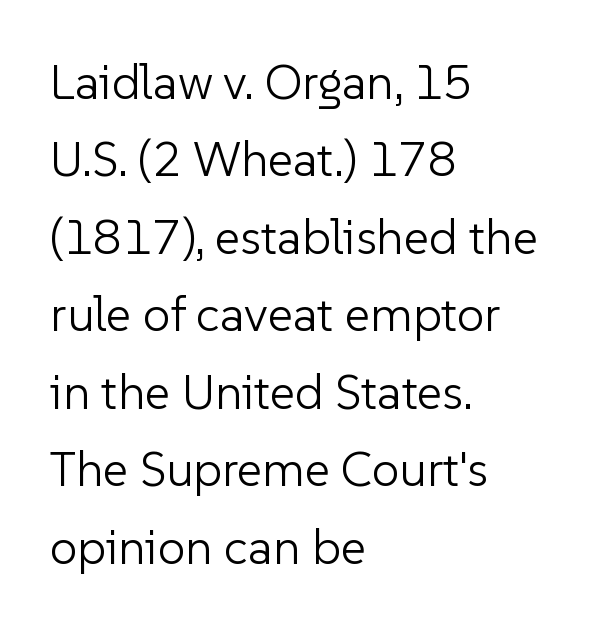
Q: Is the text bold? A: No.
Q: Is the text italic (slanted)? A: No, it is upright.
Q: Is the typeface a serif or a sans-serif typeface? A: Sans-serif.
Q: Is the text underlined? A: No.
Q: How is the paragraph aligned? A: Left-aligned.
Q: Is the spacing between letters normal or unusually wide? A: Normal.
Q: Is the spacing between lines tight, normal or loose? A: Normal.
Q: Width (condensed, normal, or wide)? A: Normal.
Q: Stroke contrast? A: Low.
Q: x-height? A: Medium.
Q: Monospaced? A: No.
